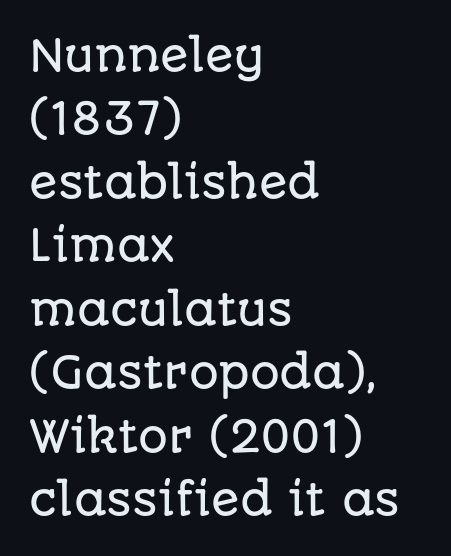
{"serif": "no", "italic": "no", "width": "normal", "stroke_contrast": "low", "x_height": "large", "monospaced": "no", "underline": "no", "align": "left", "line_spacing": "normal", "line_spacing_ratio": 1.51, "letter_spacing": "normal", "letter_spacing_em": 0.0, "glyph_px": 42}
